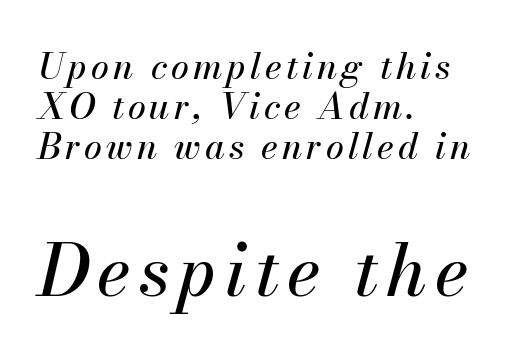
Leftover space on each line is placed entirely after the last word. Is the lower block the larger one? Yes — the lower block carries the bigger type. Do the characters align in a grid? No, the font is proportional. A typesetter would mark this as italic.
